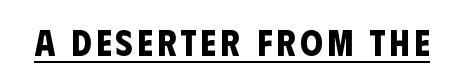
Note the varied advance widths — an 'i' is clearly narrower than an 'm'. This is sans-serif lettering, the kind often seen on screens and signage. What decoration does the sample have? An underline. Every letter is thick-stroked: bold, no question.
